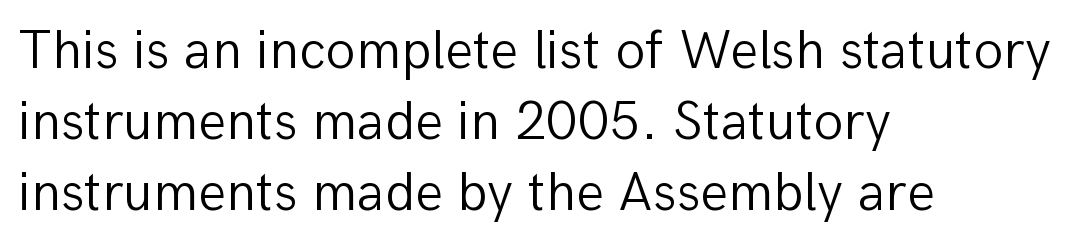
The image shows 55 px light sans-serif type, upright; set left-aligned, normal line spacing (1.29x), normal letter spacing, not underlined; low stroke contrast and a medium x-height.
